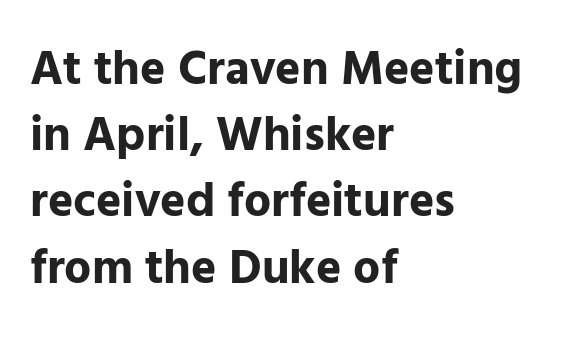
The image shows 48 px bold sans-serif type, upright; set left-aligned, normal line spacing (1.38x), normal letter spacing, not underlined; low stroke contrast and a medium x-height.
